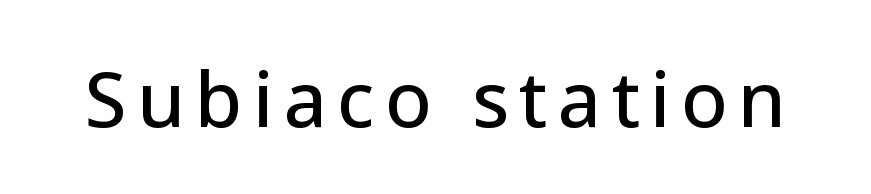
{"serif": "no", "italic": "no", "width": "normal", "stroke_contrast": "low", "x_height": "medium", "monospaced": "no", "underline": "no", "glyph_px": 77}
